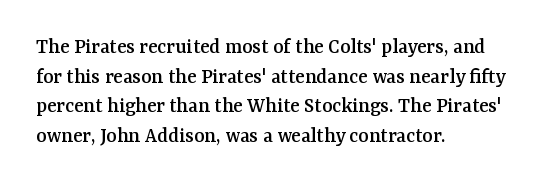
The passage shown stacks its lines at a standard gap. Look at the tracking — it's just the regular setting, nothing added. A typesetter would mark this as roman, not italic. Underlining? Definitely not there. One-word summary of the alignment: left.
